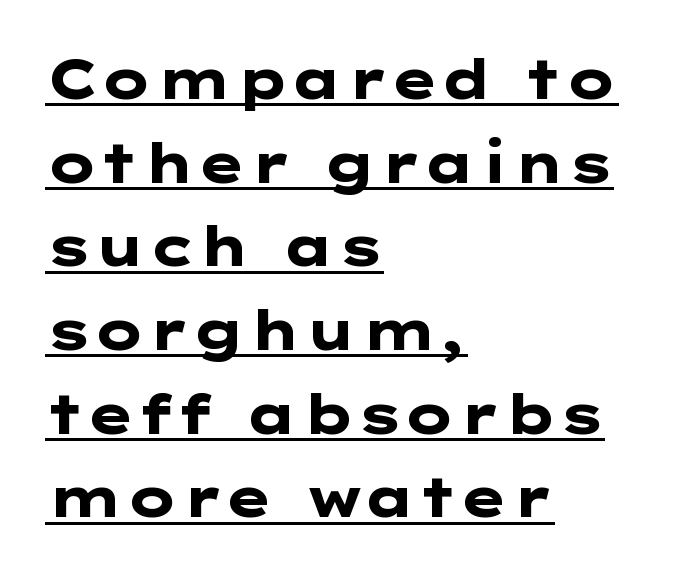
{"serif": "no", "italic": "no", "bold": "yes", "weight": "heavy", "width": "wide", "stroke_contrast": "low", "x_height": "medium", "underline": "yes", "align": "left", "line_spacing": "normal", "line_spacing_ratio": 1.55, "letter_spacing": "normal", "letter_spacing_em": 0.0, "glyph_px": 54}
